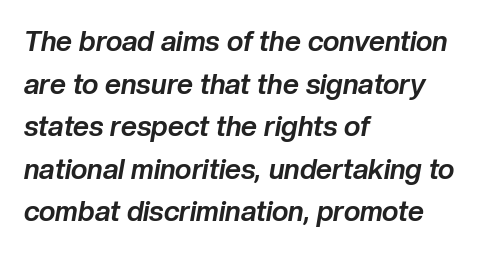
Heavy-handed strokes throughout: this text is bold. One-word summary of the alignment: left. Every character sits at an angle, as italics do. Notice how descenders clear the ascenders below comfortably — that's standard leading. Anything drawn beneath the words? Only blank space.
